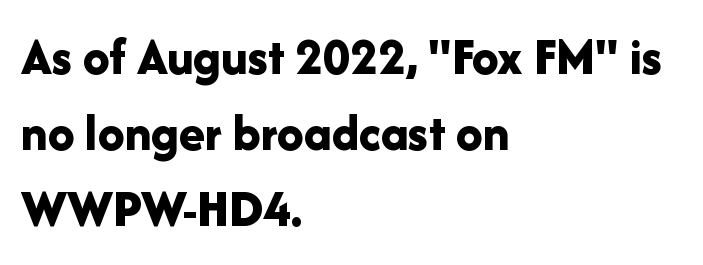
{"serif": "no", "italic": "no", "bold": "yes", "weight": "bold", "width": "normal", "stroke_contrast": "low", "x_height": "medium", "monospaced": "no", "underline": "no", "align": "left", "line_spacing": "normal", "line_spacing_ratio": 1.43, "letter_spacing": "normal", "letter_spacing_em": 0.0, "glyph_px": 53}
